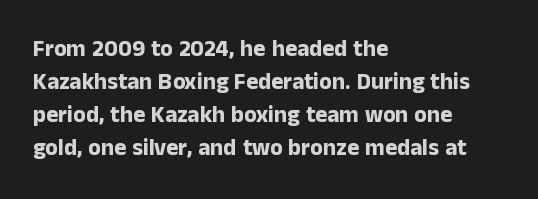
{"italic": "no", "bold": "yes", "underline": "no", "align": "left", "line_spacing": "normal", "line_spacing_ratio": 1.44, "letter_spacing": "normal", "letter_spacing_em": 0.0, "glyph_px": 23}
